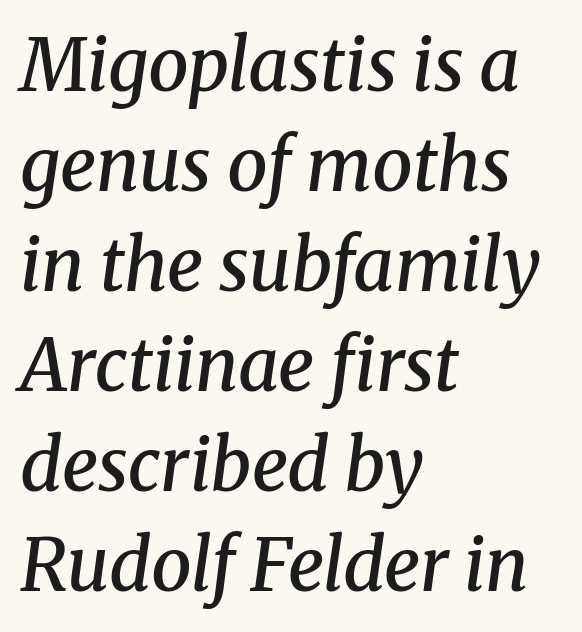
Q: Is the text bold? A: Semi-bold.
Q: Is the text italic (slanted)? A: Yes, it leans right by about 8 degrees.
Q: Is the typeface a serif or a sans-serif typeface? A: Serif.
Q: Is the text underlined? A: No.
Q: How is the paragraph aligned? A: Left-aligned.
Q: Is the spacing between letters normal or unusually wide? A: Normal.
Q: Is the spacing between lines tight, normal or loose? A: Normal.
Q: Width (condensed, normal, or wide)? A: Normal.
Q: Stroke contrast? A: Medium.
Q: x-height? A: Medium.
Q: Monospaced? A: No.
